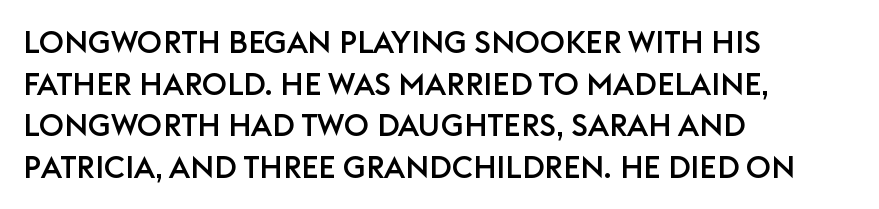
The image shows 31 px sans-serif type, upright; set left-aligned, normal line spacing (1.34x), normal letter spacing, not underlined; low stroke contrast and a large x-height.
